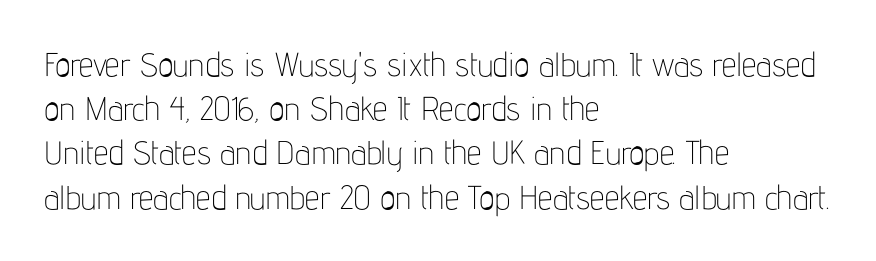
The image shows 33 px thin, condensed sans-serif type, upright; set left-aligned, normal line spacing (1.34x), normal letter spacing, not underlined; low stroke contrast and a medium x-height.
